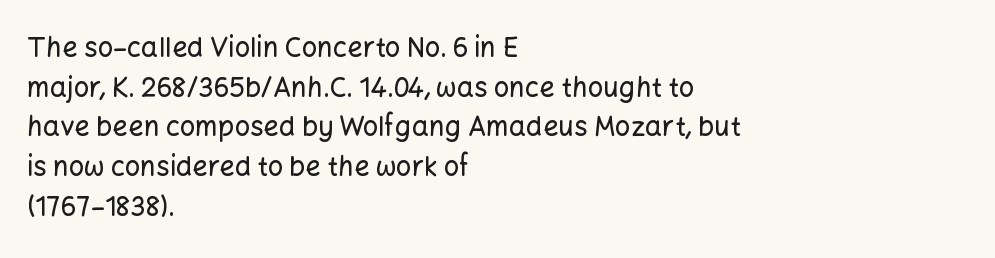
Q: Is the text italic (slanted)? A: No, it is upright.
Q: Is the text underlined? A: No.
Q: How is the paragraph aligned? A: Left-aligned.
Q: Is the spacing between letters normal or unusually wide? A: Normal.
Q: Is the spacing between lines tight, normal or loose? A: Normal.
